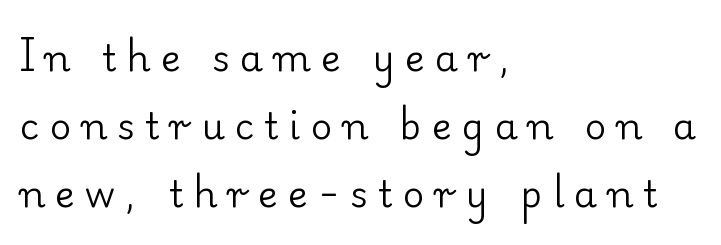
{"serif": "yes", "italic": "no", "bold": "no", "weight": "regular", "width": "normal", "stroke_contrast": "low", "x_height": "small", "monospaced": "no", "underline": "no", "align": "left", "line_spacing_ratio": 1.84, "letter_spacing": "wide", "letter_spacing_em": 0.28, "glyph_px": 37}
